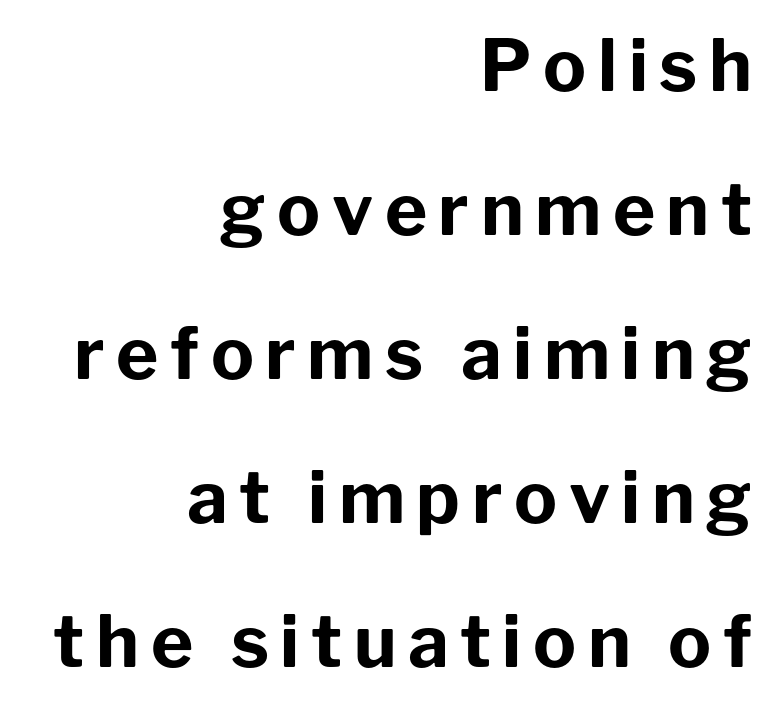
{"serif": "no", "italic": "no", "bold": "yes", "weight": "bold", "width": "normal", "stroke_contrast": "low", "x_height": "medium", "monospaced": "no", "underline": "no", "align": "right", "line_spacing": "loose", "line_spacing_ratio": 2.0, "glyph_px": 72}
